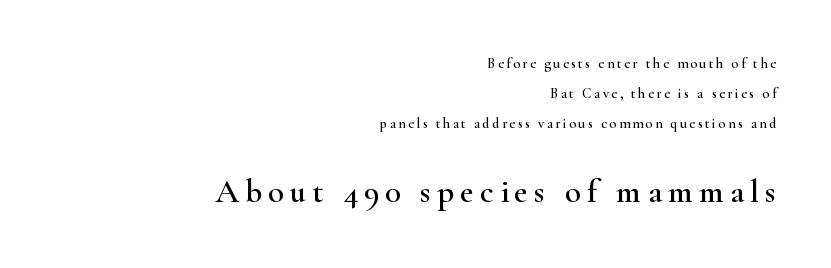
Size contrast runs from small at the top to large at the bottom. The line-height multiplier appears high, well above default. Teacher's note: observe the even right margin — that is flush-right alignment. The rendering uses natural spacing where letterforms have individual widths.
